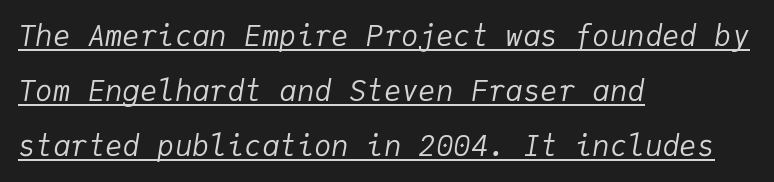
Q: Is the text bold? A: No.
Q: Is the text italic (slanted)? A: Yes, it leans right by about 9 degrees.
Q: Is the text underlined? A: Yes.
Q: How is the paragraph aligned? A: Left-aligned.
Q: Is the spacing between letters normal or unusually wide? A: Normal.
Q: Is the spacing between lines tight, normal or loose? A: Loose.
Q: Width (condensed, normal, or wide)? A: Normal.
Q: Stroke contrast? A: Low.
Q: x-height? A: Medium.
Q: Monospaced? A: Yes.
